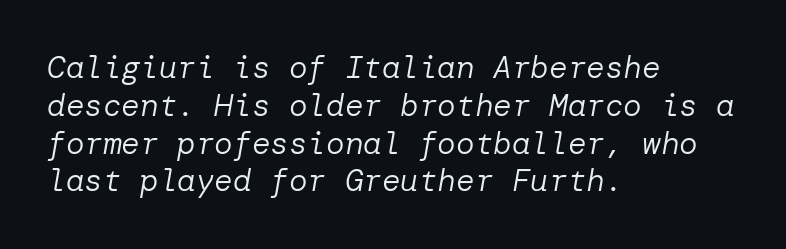
{"italic": "yes", "lean": "right", "slant_degrees": 10, "bold": "no", "weight": "regular", "width": "normal", "stroke_contrast": "low", "x_height": "medium", "underline": "no", "align": "left", "line_spacing_ratio": 1.22, "letter_spacing": "normal", "letter_spacing_em": 0.0, "glyph_px": 31}
